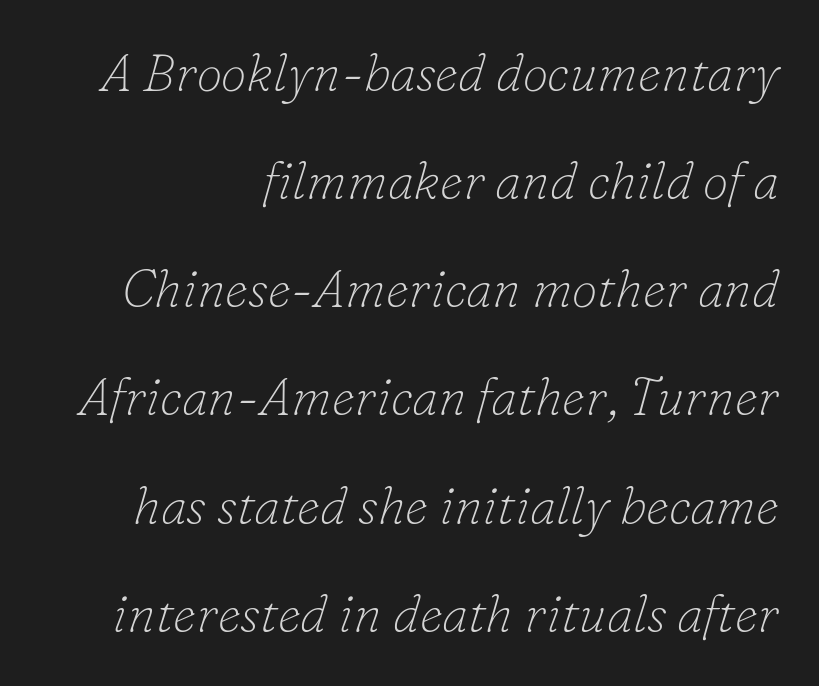
The image shows 52 px thin serif type, italic (leaning right); set right-aligned, loose line spacing (2.08x), normal letter spacing, not underlined; low stroke contrast and a small x-height.
